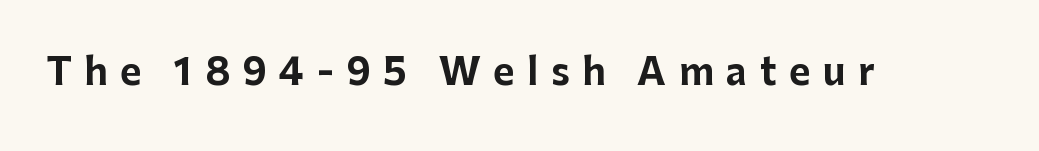
The image shows 36 px bold sans-serif type, upright; set unusually wide letter spacing (+0.35 em), not underlined; low stroke contrast and a medium x-height.
